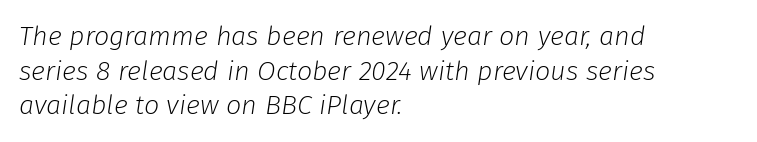
The strip under each line holds only bare page. Letters have the restrained weight of plain body copy at most. Would a proofreader flag this as italicized? Yes. The compositor pushed each line to the left boundary. Interline gaps are of average width in this sample. The rendering keeps characters at their native spacing.
